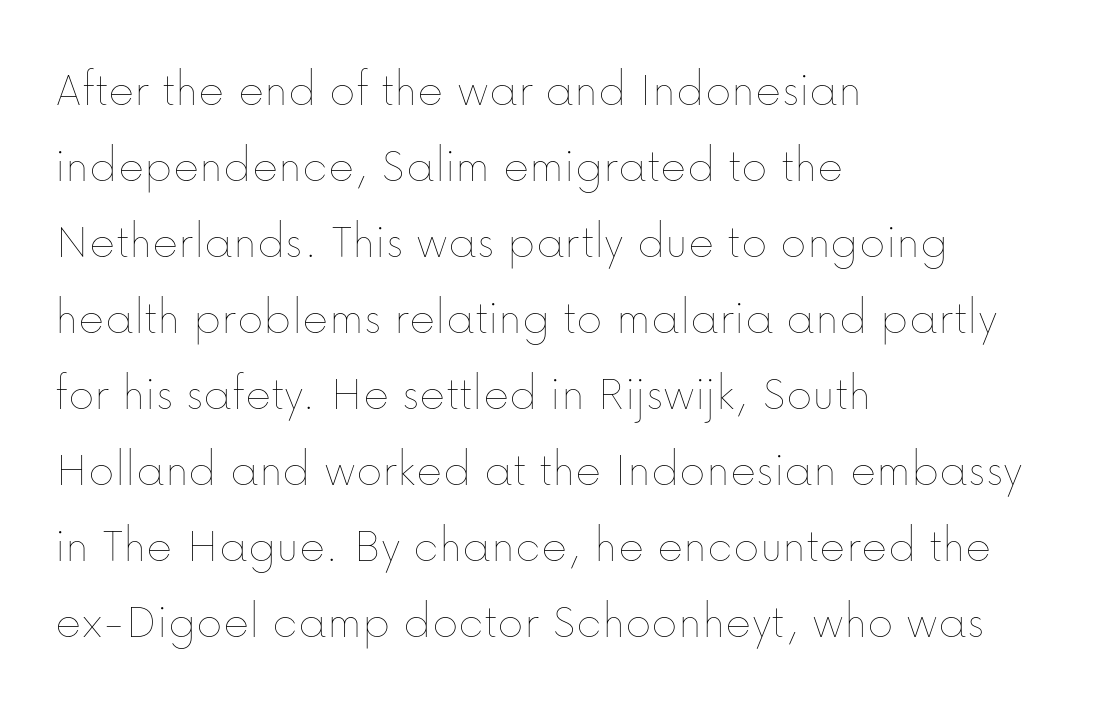
The image shows 50 px thin type, upright; set left-aligned, normal line spacing (1.52x), normal letter spacing, not underlined; low stroke contrast and a medium x-height.
